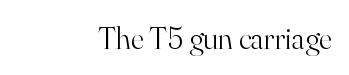
Vertical strokes here are truly vertical. Font category for this specimen: serif. Only glyphs here, with clear space below each row. The ragged edge is on the left, which tells us the setting is flush right. Letter spacing: default. No chunkiness to these letters — they're not bold.
